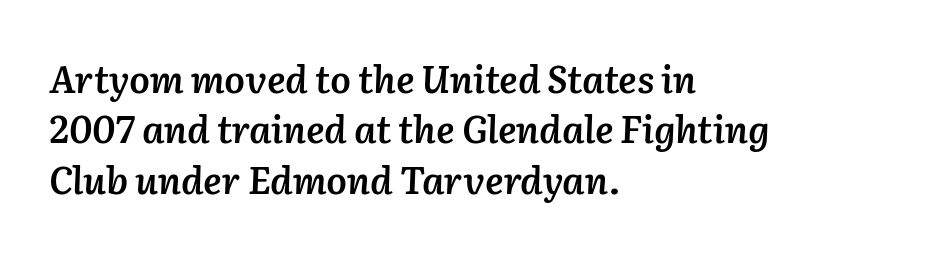
Q: Is the text bold? A: Semi-bold.
Q: Is the text italic (slanted)? A: Yes, it leans right by about 2 degrees.
Q: Is the text underlined? A: No.
Q: How is the paragraph aligned? A: Left-aligned.
Q: Is the spacing between letters normal or unusually wide? A: Normal.
Q: Is the spacing between lines tight, normal or loose? A: Normal.
Q: Width (condensed, normal, or wide)? A: Normal.
Q: Stroke contrast? A: Low.
Q: x-height? A: Medium.
Q: Monospaced? A: No.
